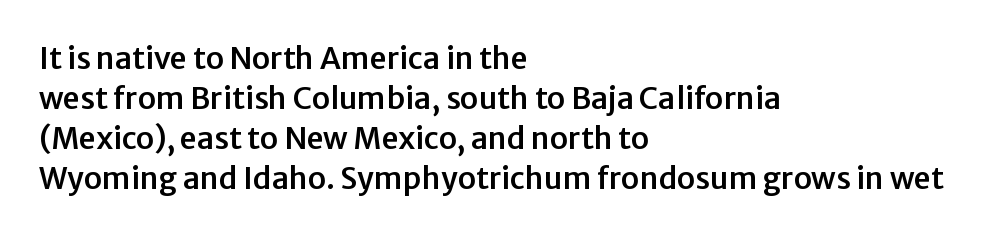
{"serif": "no", "italic": "no", "width": "normal", "stroke_contrast": "low", "x_height": "medium", "monospaced": "no", "underline": "no", "align": "left", "line_spacing": "normal", "line_spacing_ratio": 1.33, "letter_spacing": "normal", "letter_spacing_em": 0.0, "glyph_px": 30}
